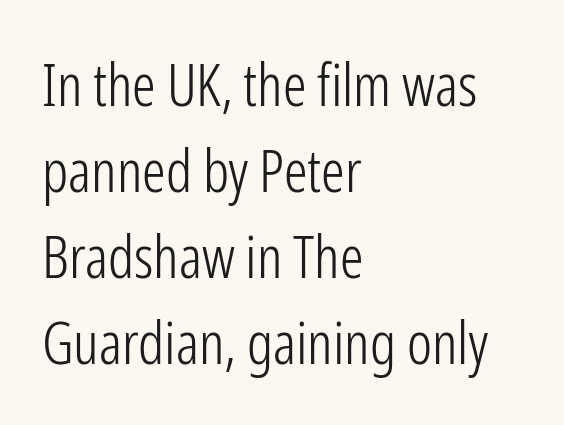
The designer went with a sans here, leaving each stem footless. The rendering keeps characters at their native spacing. The passage shown stacks its lines at a standard gap. Is this a fixed-width face? No — the glyphs have proportional, varying widths. This reads as an unemphasized weight, regular at the heaviest.
